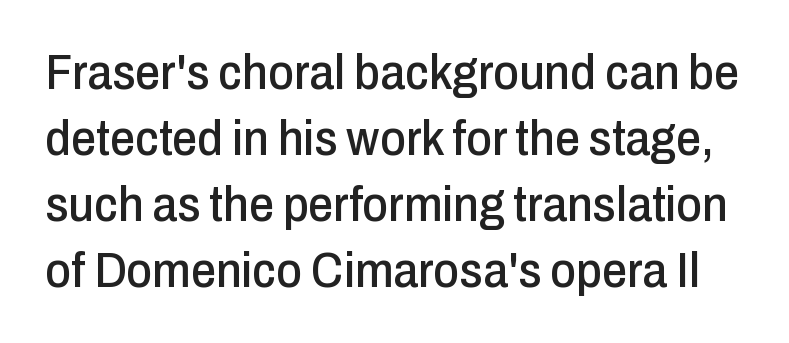
The image shows 50 px condensed sans-serif type, upright; set normal line spacing (1.32x), normal letter spacing, not underlined; low stroke contrast and a medium x-height.
